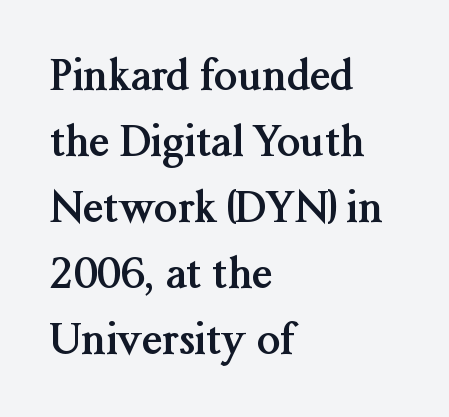
In CSS terms this would be text-align: left. Each letter's strokes conclude with small projecting serifs. A roman cut, with each character standing at attention. Chunky letters — that's bold for sure.
